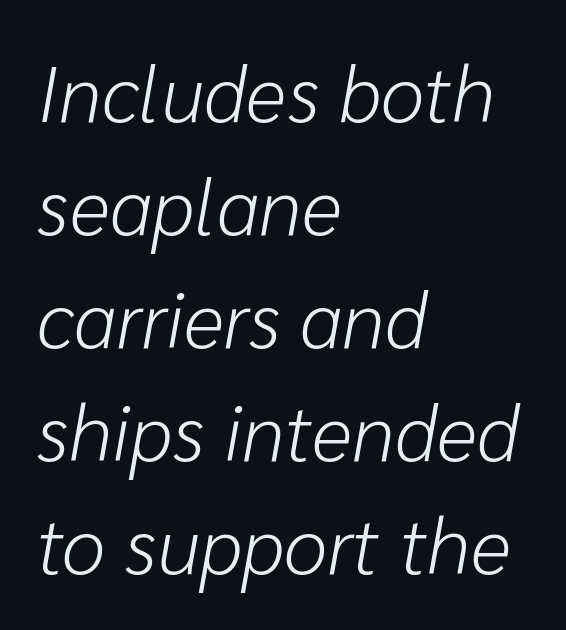
The image shows 79 px light type, italic (leaning right); set left-aligned, normal line spacing (1.43x), normal letter spacing, not underlined; low stroke contrast and a medium x-height.
